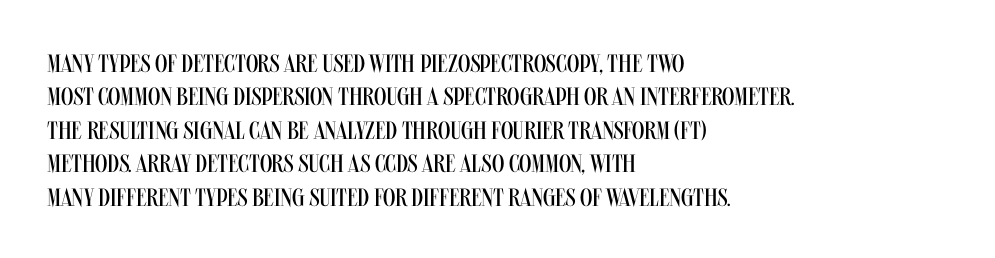
The image shows 25 px text type, upright; set left-aligned, normal line spacing (1.34x), normal letter spacing, not underlined.
